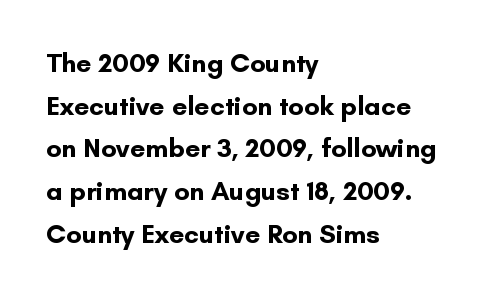
{"italic": "no", "bold": "yes", "underline": "no", "align": "left", "line_spacing": "normal", "line_spacing_ratio": 1.58, "letter_spacing": "normal", "letter_spacing_em": 0.0, "glyph_px": 27}
